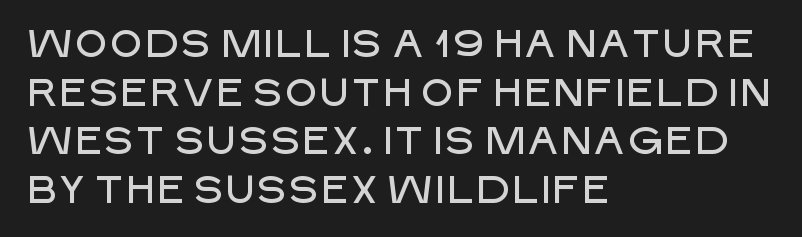
Q: Is the text italic (slanted)? A: No, it is upright.
Q: Is the typeface a serif or a sans-serif typeface? A: Sans-serif.
Q: Is the text underlined? A: No.
Q: How is the paragraph aligned? A: Left-aligned.
Q: Is the spacing between letters normal or unusually wide? A: Normal.
Q: Is the spacing between lines tight, normal or loose? A: Normal.
Q: Width (condensed, normal, or wide)? A: Normal.
Q: Stroke contrast? A: Low.
Q: x-height? A: Large.
Q: Monospaced? A: No.
